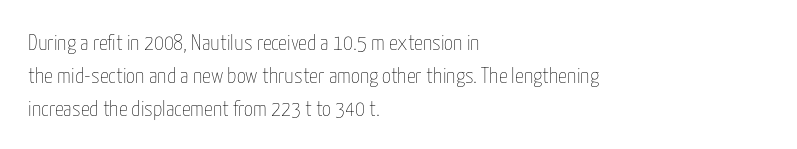
The image shows 22 px text type, upright; set left-aligned, normal line spacing (1.5x), normal letter spacing, not underlined.
